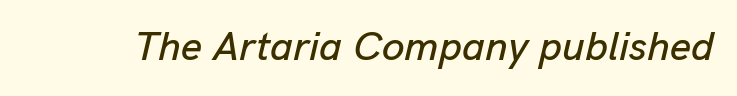
Q: Is the text italic (slanted)? A: Yes, it leans right by about 13 degrees.
Q: Is the text underlined? A: No.
Q: Is the spacing between letters normal or unusually wide? A: Normal.
Q: Width (condensed, normal, or wide)? A: Normal.
Q: Stroke contrast? A: Low.
Q: x-height? A: Medium.
Q: Monospaced? A: No.
